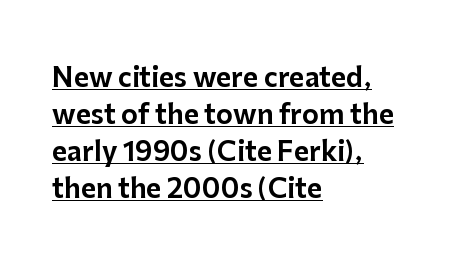
The type is set solid horizontally, with unmodified tracking. The letters stand straight up with perfectly vertical stems. Honestly, the underline is the first thing you notice here. The lines sit at an ordinary, default distance from one another. Which margin do the lines hug? The left one — the right edge is uneven.
